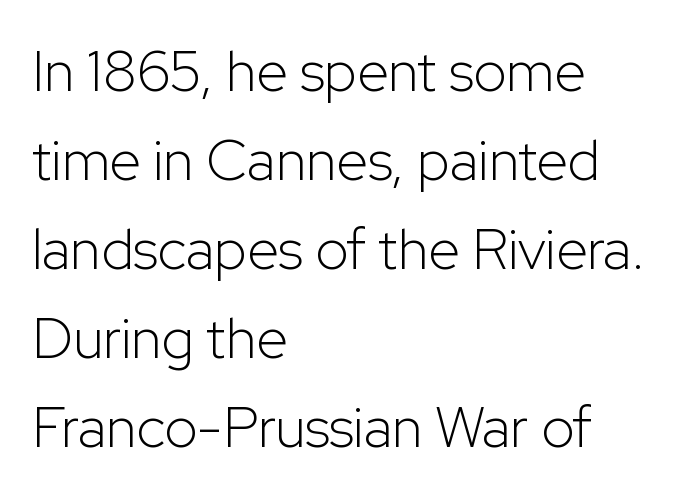
The image shows 57 px light sans-serif type, upright; set left-aligned, normal line spacing (1.56x), normal letter spacing, not underlined; low stroke contrast and a medium x-height.
